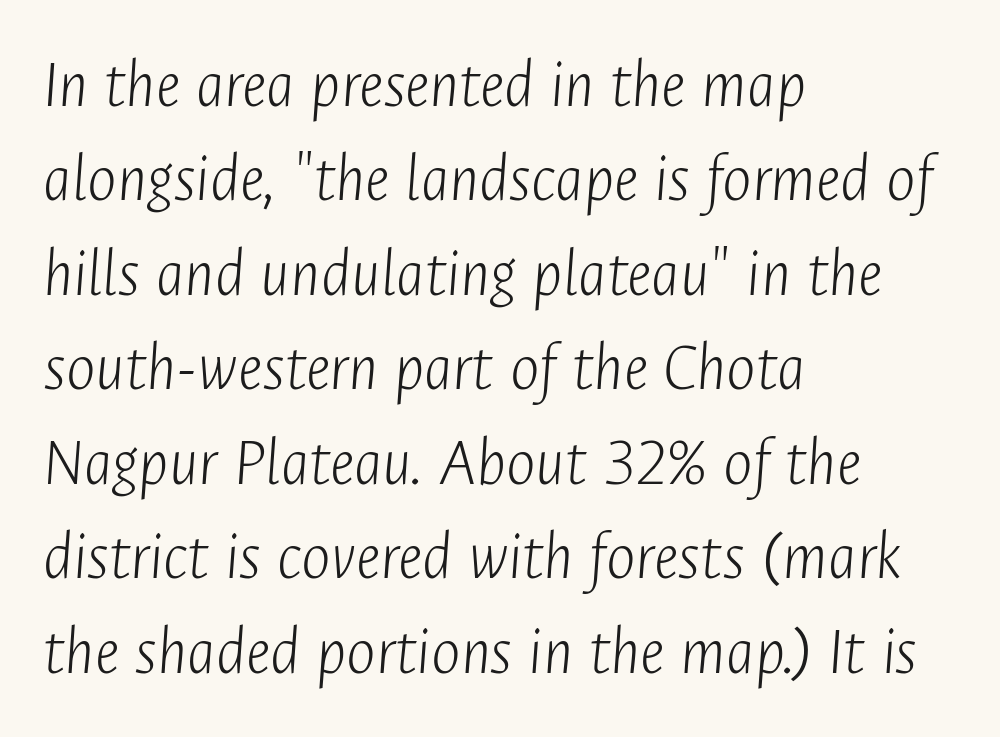
The image shows 70 px light, condensed type, italic (leaning right); set left-aligned, normal line spacing (1.35x), normal letter spacing, not underlined; low stroke contrast and a medium x-height.
